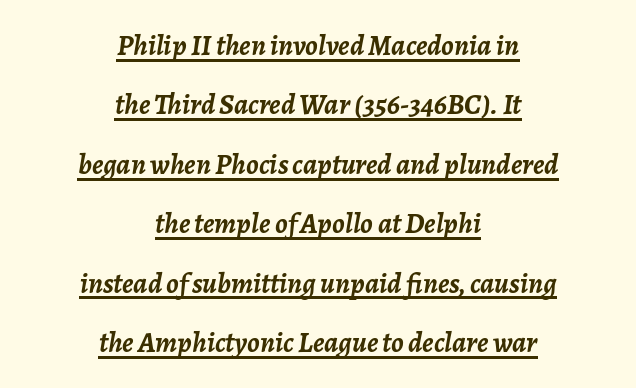
If you folded the block vertically in half, each line would mirror itself in length. The line texture is even and compact thanks to regular tracking. The glyphs look as if they've been sheared to an angle. Underlining? Definitely there. Loosely led — the rows are spread out. Do the characters align in a grid? No, the font is proportional.
